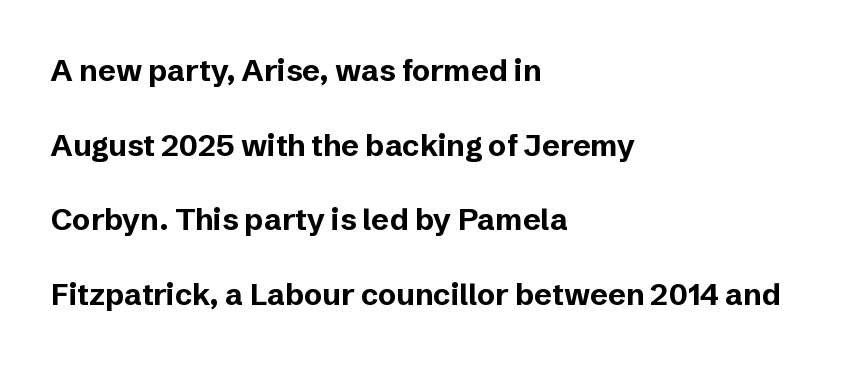
The image shows 30 px bold sans-serif type, upright; set left-aligned, loose line spacing (2.49x), normal letter spacing, not underlined; low stroke contrast and a medium x-height.
